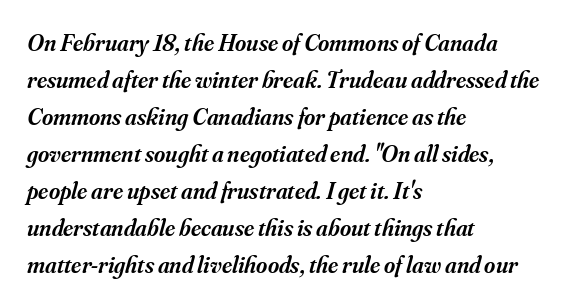
Q: Is the text bold? A: Semi-bold.
Q: Is the text italic (slanted)? A: Yes, it leans right by about 16 degrees.
Q: Is the text underlined? A: No.
Q: How is the paragraph aligned? A: Left-aligned.
Q: Is the spacing between letters normal or unusually wide? A: Normal.
Q: Is the spacing between lines tight, normal or loose? A: Normal.
